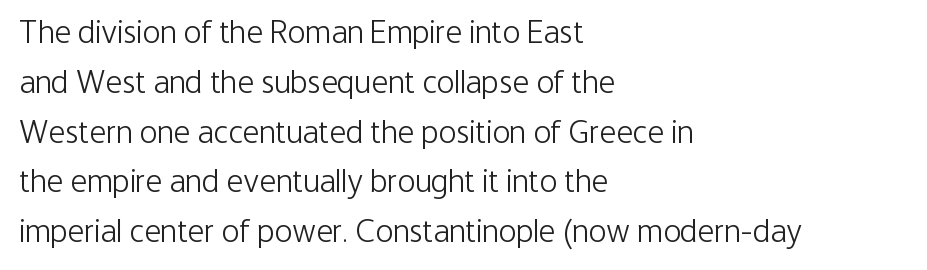
Q: Is the text bold? A: No.
Q: Is the text italic (slanted)? A: No, it is upright.
Q: Is the typeface a serif or a sans-serif typeface? A: Sans-serif.
Q: Is the text underlined? A: No.
Q: How is the paragraph aligned? A: Left-aligned.
Q: Is the spacing between letters normal or unusually wide? A: Normal.
Q: Is the spacing between lines tight, normal or loose? A: Normal.
Q: Width (condensed, normal, or wide)? A: Condensed.
Q: Stroke contrast? A: Low.
Q: x-height? A: Medium.
Q: Monospaced? A: No.
